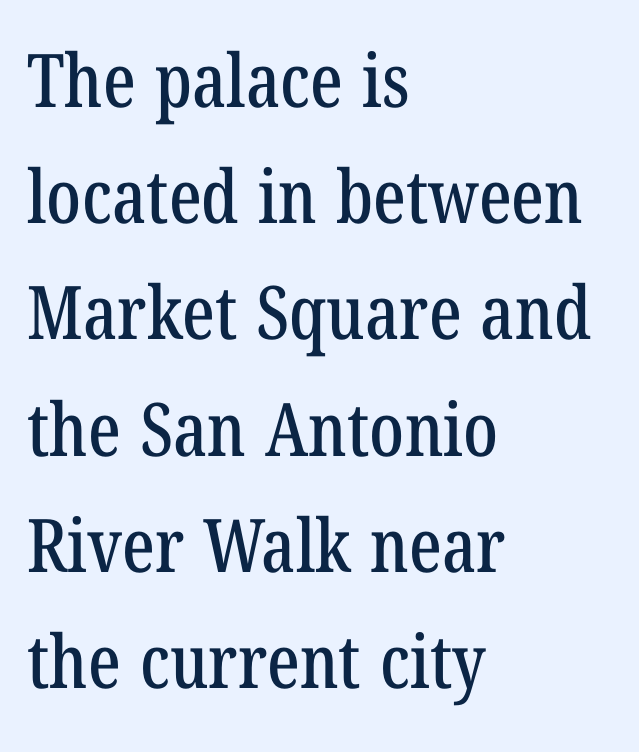
Alignment: flush left. Words float on clear page, feet unadorned. The tracking reads as untouched default to a designer's eye. The lines sit at an ordinary, default distance from one another. Small tapered or slab feet sit at the stroke ends, so this counts as serif. Varying glyph widths throughout — classic text-font behaviour.
